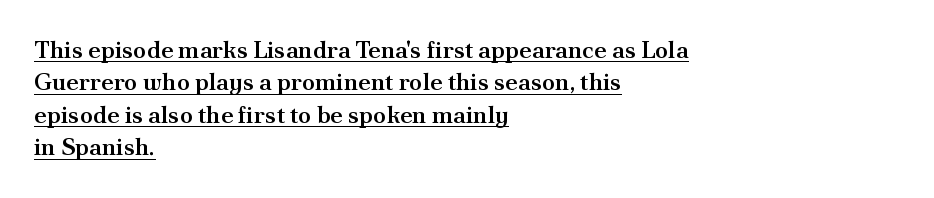
The image shows 24 px text type, upright; set left-aligned, normal line spacing (1.35x), normal letter spacing, underlined.
